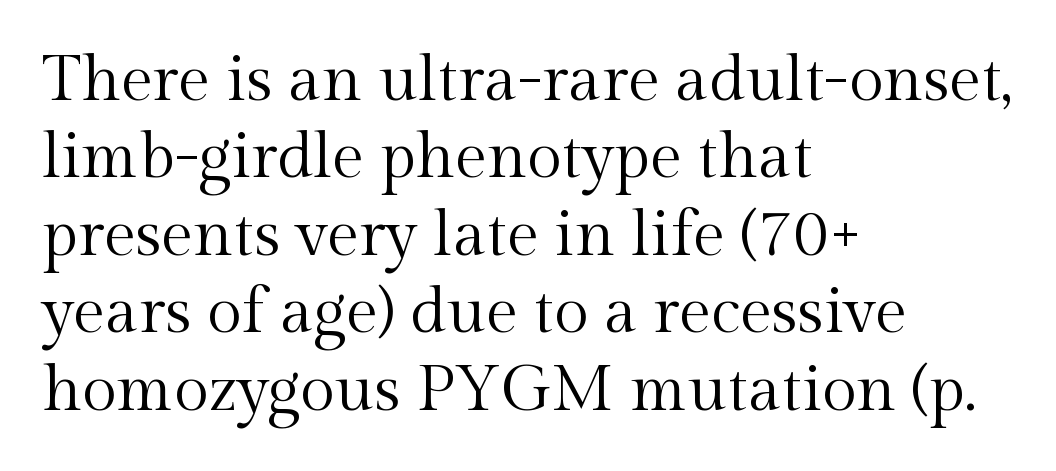
The typeface chosen for these lines features serifs. A clean baseline with only descenders dipping below it. Unlike italic type, these characters show no tilt at all. The compositor pushed each line to the left boundary. Is this a heavy cut? Hardly; it is regular or lighter.
